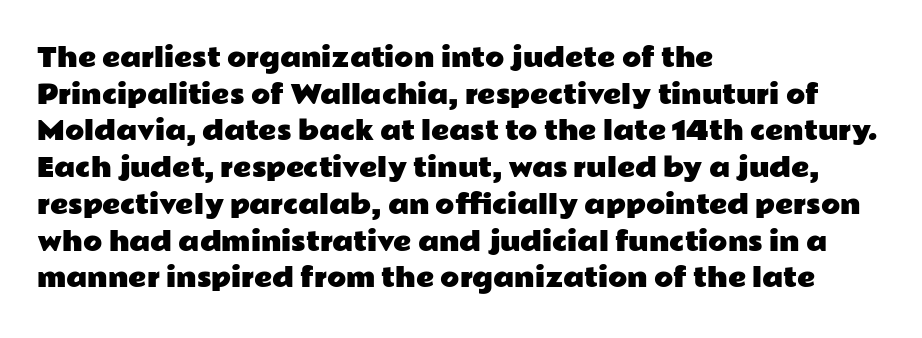
The letters stand straight up with perfectly vertical stems. The tracking reads as untouched default to a designer's eye. Vertical spacing — default. All the whitespace from short lines collects on the right. Bare-footed words on every line.
